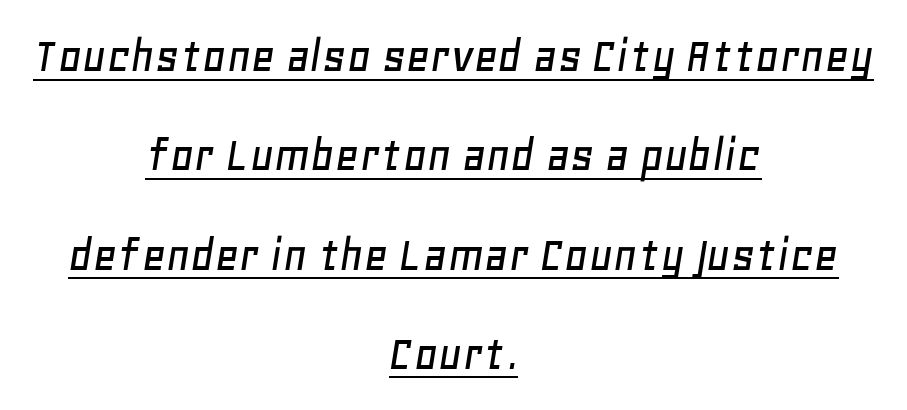
The image shows 52 px text type, italic (leaning right); set centered, loose line spacing (1.91x), normal letter spacing, underlined; low stroke contrast and a large x-height.
